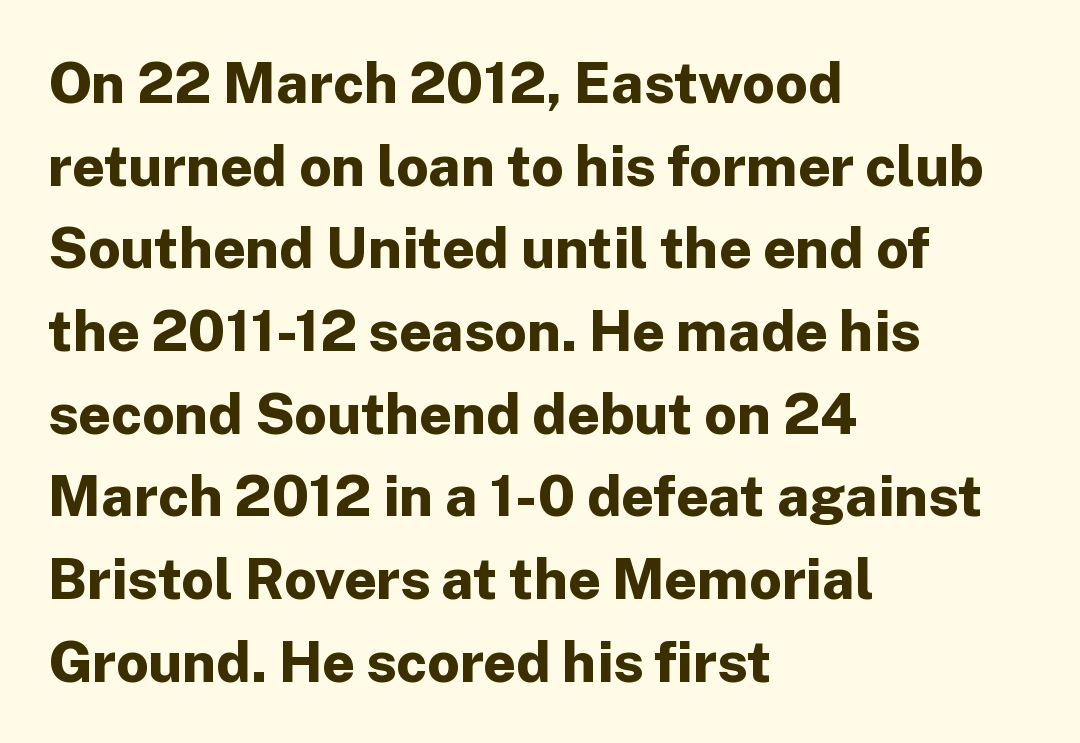
{"serif": "no", "italic": "no", "bold": "yes", "weight": "bold", "width": "normal", "stroke_contrast": "low", "x_height": "medium", "monospaced": "no", "underline": "no", "align": "left", "line_spacing": "normal", "line_spacing_ratio": 1.45, "letter_spacing": "normal", "letter_spacing_em": 0.0, "glyph_px": 57}
